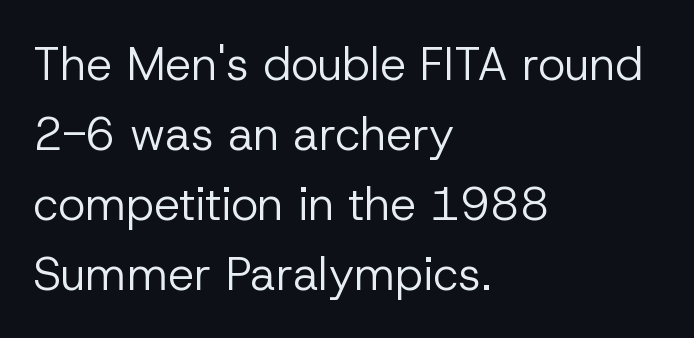
The space directly below the letters is spotless. These lines sit exactly where default settings would place them. Casual observation: everything's shoved over to the left. The tracking reads as untouched default to a designer's eye. Varying glyph widths throughout — classic text-font behaviour.
